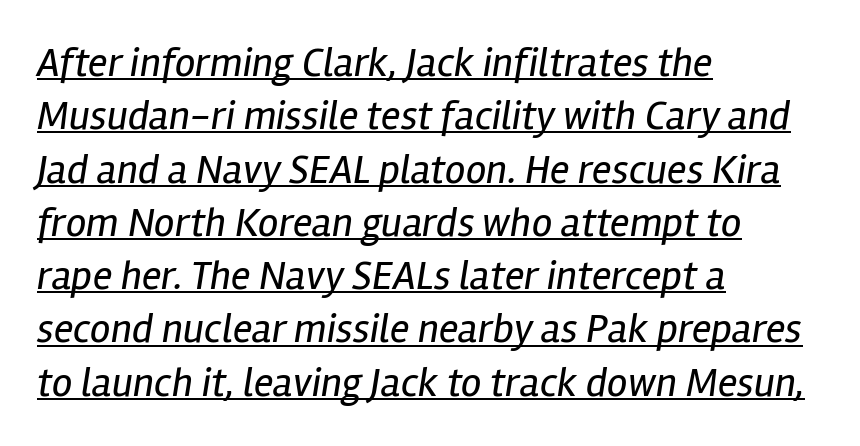
Q: Is the text bold? A: No.
Q: Is the text italic (slanted)? A: Yes, it leans right by about 12 degrees.
Q: Is the text underlined? A: Yes.
Q: How is the paragraph aligned? A: Left-aligned.
Q: Is the spacing between letters normal or unusually wide? A: Normal.
Q: Is the spacing between lines tight, normal or loose? A: Normal.
Q: Width (condensed, normal, or wide)? A: Condensed.
Q: Stroke contrast? A: Low.
Q: x-height? A: Medium.
Q: Monospaced? A: No.
